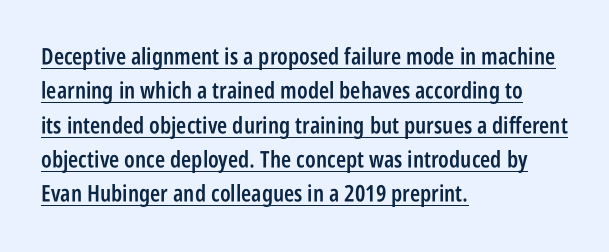
The letters sit at their default tracking, neither squeezed nor spread. I'd describe the lettering as semibold — firm but not a full bold. Italic: no, the glyphs are upright roman. The lettering is marked with a stroke running underneath it. Honestly, the row spacing looks completely unremarkable.
